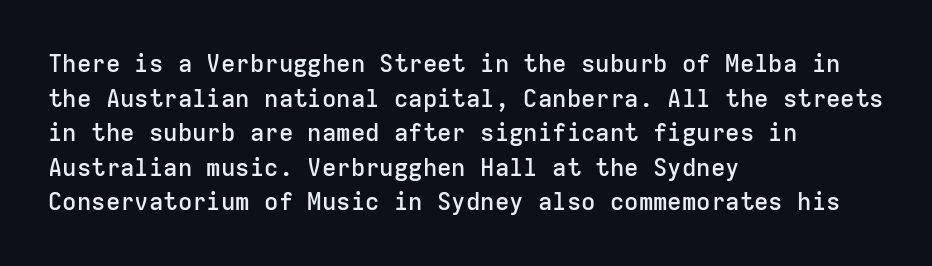
Q: Is the text bold? A: Semi-bold.
Q: Is the text italic (slanted)? A: No, it is upright.
Q: Is the text underlined? A: No.
Q: How is the paragraph aligned? A: Left-aligned.
Q: Is the spacing between letters normal or unusually wide? A: Normal.
Q: Is the spacing between lines tight, normal or loose? A: Normal.
